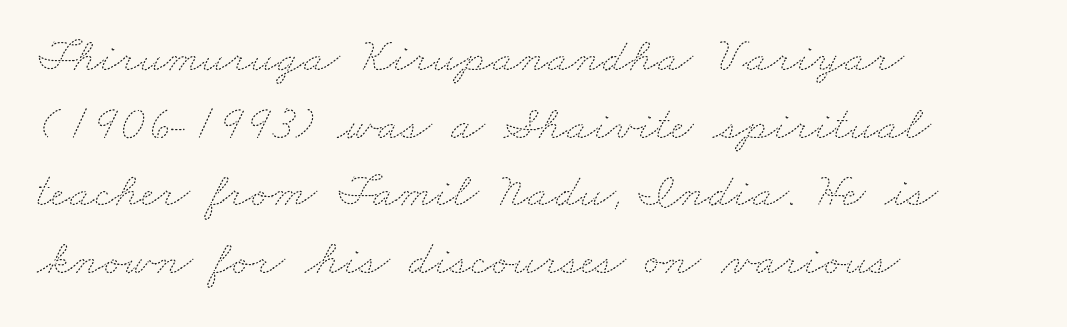
{"bold": "no", "weight": "thin", "width": "wide", "stroke_contrast": "medium", "x_height": "small", "monospaced": "no", "underline": "no", "align": "left", "line_spacing": "normal", "line_spacing_ratio": 1.38, "letter_spacing": "normal", "letter_spacing_em": 0.0, "glyph_px": 49}
